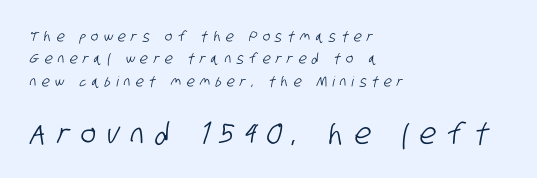
Q: Is the typeface a serif or a sans-serif typeface? A: Sans-serif.
Q: Is the text underlined? A: No.
Q: How is the paragraph aligned? A: Left-aligned.
Q: Is the spacing between letters normal or unusually wide? A: Unusually wide.
Q: Is the spacing between lines tight, normal or loose? A: Normal.
Q: Which block of text is set in a larger size, the first (top) or the second (bottom)? A: The second (bottom) one.
Q: Width (condensed, normal, or wide)? A: Condensed.
Q: Stroke contrast? A: Low.
Q: x-height? A: Large.
Q: Monospaced? A: No.
